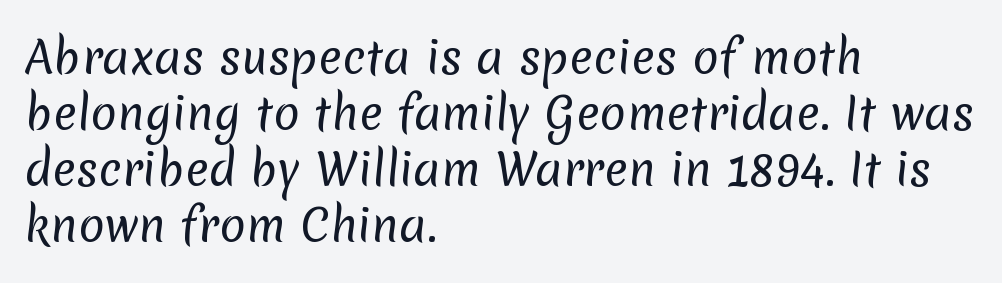
The image shows 44 px regular-weight sans-serif type; set left-aligned, normal line spacing (1.27x), normal letter spacing, not underlined; low stroke contrast and a medium x-height.
